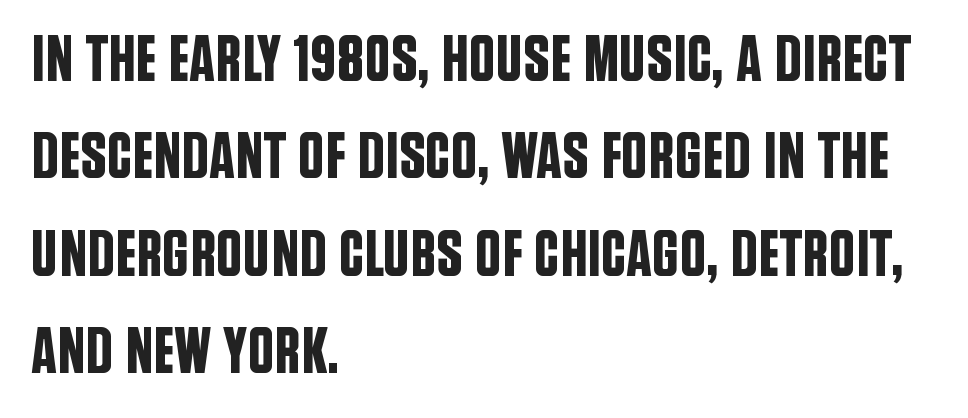
The image shows 65 px condensed sans-serif type, upright; set left-aligned, normal line spacing (1.5x), normal letter spacing, not underlined; low stroke contrast and a large x-height.
